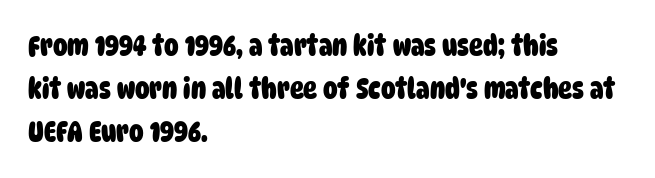
{"serif": "no", "bold": "yes", "weight": "heavy", "width": "condensed", "stroke_contrast": "low", "x_height": "large", "monospaced": "no", "underline": "no", "align": "left", "line_spacing": "normal", "line_spacing_ratio": 1.49, "letter_spacing": "normal", "letter_spacing_em": 0.0, "glyph_px": 29}
